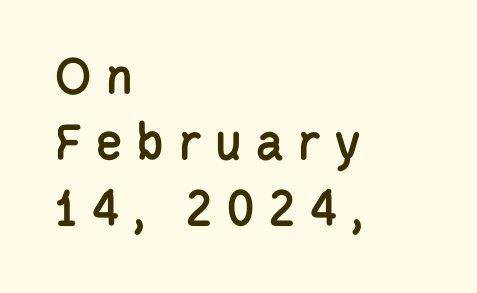
{"serif": "no", "italic": "no", "width": "condensed", "stroke_contrast": "low", "x_height": "large", "monospaced": "no", "underline": "no", "align": "left", "line_spacing_ratio": 1.16, "letter_spacing": "wide", "letter_spacing_em": 0.22, "glyph_px": 57}
